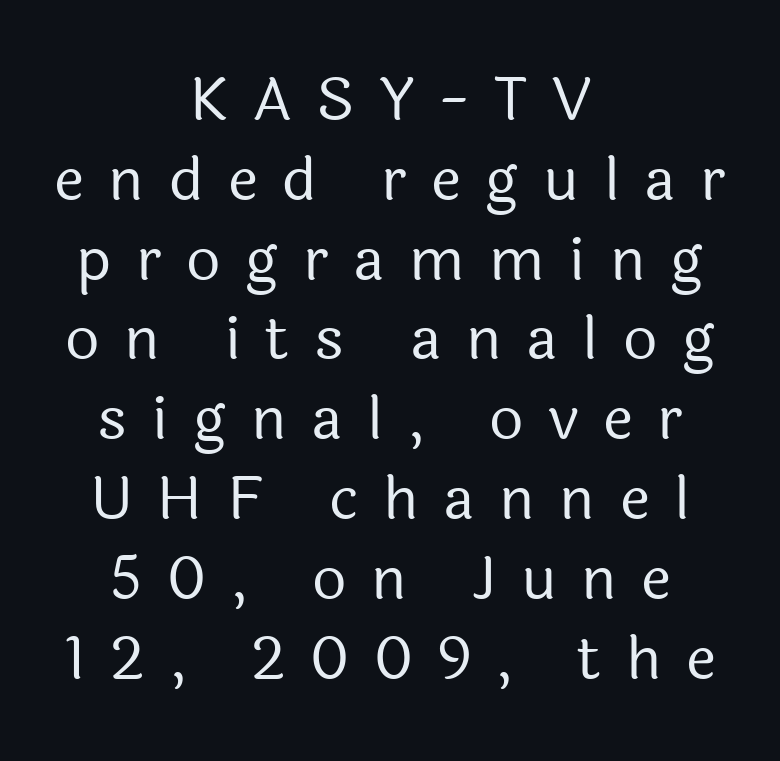
Q: Is the text bold? A: No.
Q: Is the text italic (slanted)? A: No, it is upright.
Q: Is the typeface a serif or a sans-serif typeface? A: Sans-serif.
Q: Is the text underlined? A: No.
Q: How is the paragraph aligned? A: Centered.
Q: Is the spacing between letters normal or unusually wide? A: Unusually wide.
Q: Is the spacing between lines tight, normal or loose? A: Normal.
Q: Width (condensed, normal, or wide)? A: Normal.
Q: x-height? A: Medium.
Q: Monospaced? A: No.
